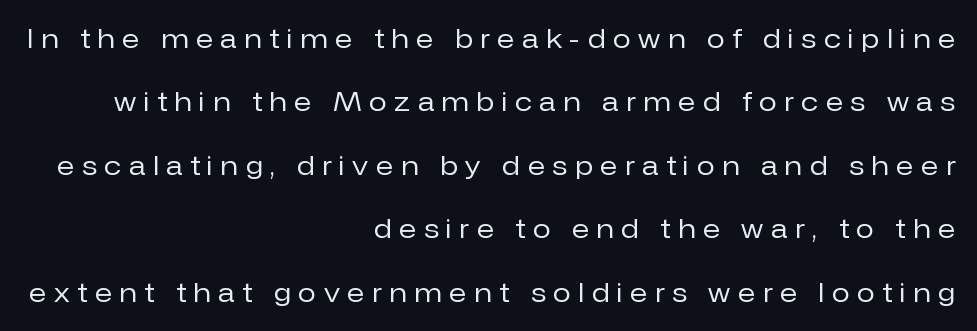
{"italic": "no", "bold": "no", "underline": "no", "align": "right", "line_spacing": "loose", "line_spacing_ratio": 2.44, "letter_spacing": "wide", "letter_spacing_em": 0.3, "glyph_px": 26}
